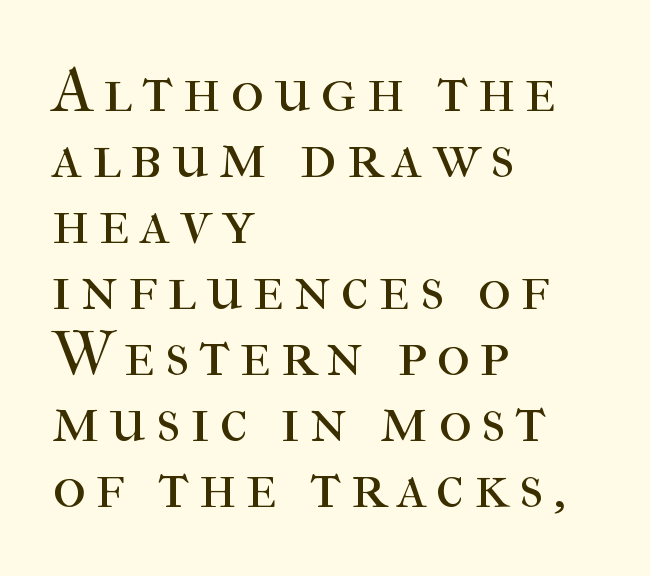
{"serif": "yes", "italic": "no", "bold": "no", "weight": "regular", "width": "normal", "stroke_contrast": "high", "x_height": "medium", "monospaced": "no", "underline": "no", "align": "left", "line_spacing": "tight", "line_spacing_ratio": 1.03, "glyph_px": 64}
